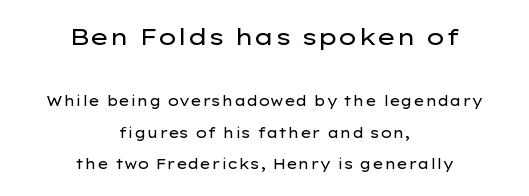
The image shows 23 px text type, upright; set centered, loose line spacing (2.25x), normal letter spacing, not underlined; the first (top) block is 1.64x larger.
